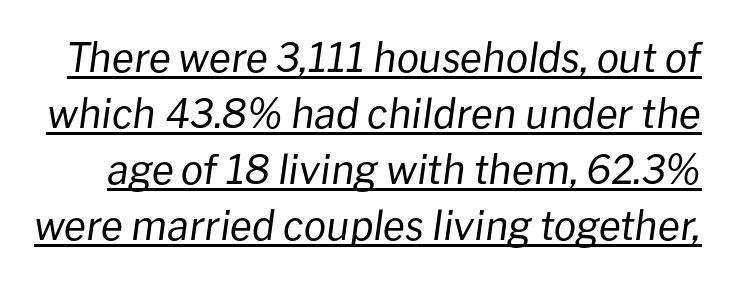
The lettering tilts uniformly, giving the passage an italic look. Look at the tracking — it's just the regular setting, nothing added. On a weight scale, this lands at 450 or below. The passage shown is underscored from start to finish. The rendering uses a moderate line-height, typical for paragraphs.
